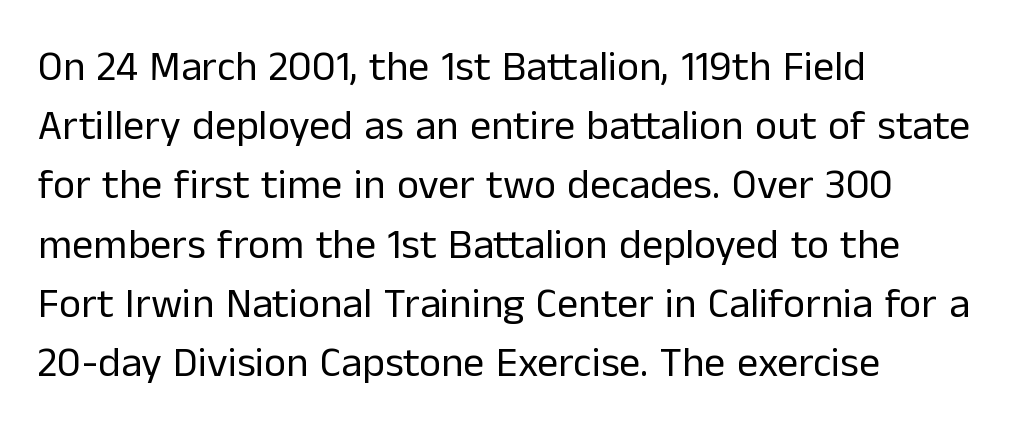
The image shows 42 px regular-weight sans-serif type, upright; set left-aligned, normal line spacing (1.41x), normal letter spacing, not underlined; low stroke contrast and a medium x-height.
